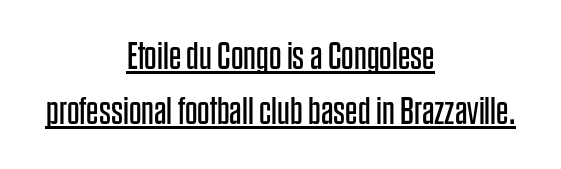
The image shows 39 px regular-weight, condensed sans-serif type, upright; set centered, normal line spacing (1.41x), normal letter spacing, underlined; low stroke contrast and a large x-height.
